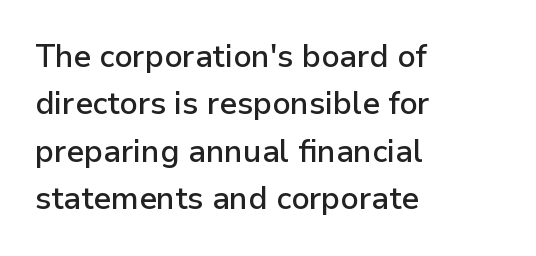
Q: Is the text bold? A: Semi-bold.
Q: Is the text italic (slanted)? A: No, it is upright.
Q: Is the typeface a serif or a sans-serif typeface? A: Sans-serif.
Q: Is the text underlined? A: No.
Q: How is the paragraph aligned? A: Left-aligned.
Q: Is the spacing between letters normal or unusually wide? A: Normal.
Q: Is the spacing between lines tight, normal or loose? A: Normal.
Q: Width (condensed, normal, or wide)? A: Normal.
Q: Stroke contrast? A: Low.
Q: x-height? A: Medium.
Q: Monospaced? A: No.
